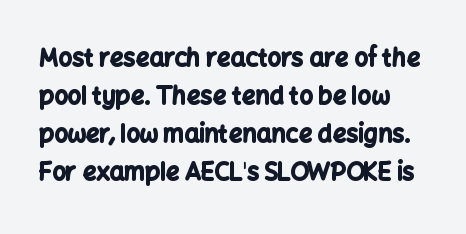
Posture: upright roman. The passage shown is not underscored anywhere. Notice how descenders clear the ascenders below comfortably — that's standard leading. Short note: letters normally spaced.
